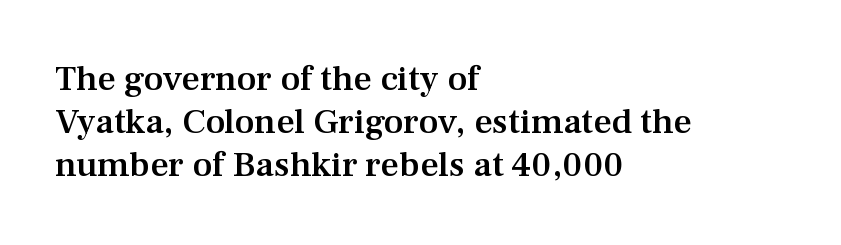
{"serif": "yes", "italic": "no", "bold": "semi", "weight": "semibold", "width": "normal", "stroke_contrast": "medium", "x_height": "medium", "monospaced": "no", "underline": "no", "align": "left", "line_spacing_ratio": 1.2, "letter_spacing": "normal", "letter_spacing_em": 0.0, "glyph_px": 36}
